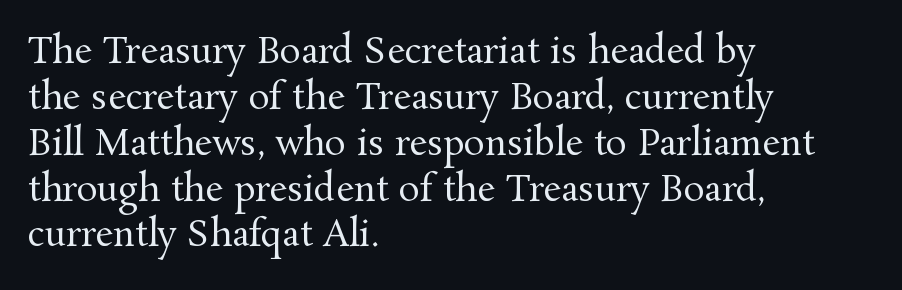
{"serif": "yes", "italic": "no", "bold": "no", "weight": "regular", "width": "normal", "stroke_contrast": "medium", "x_height": "medium", "monospaced": "no", "underline": "no", "align": "left", "line_spacing": "normal", "line_spacing_ratio": 1.31, "letter_spacing": "normal", "letter_spacing_em": 0.0, "glyph_px": 35}
